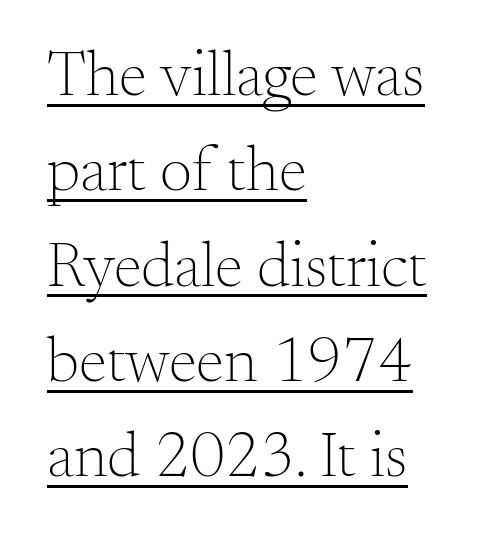
The paragraph has a hard left edge and a soft right edge. The face used here is proportionally spaced, like ordinary book or web type. The letters sit at their default tracking, neither squeezed nor spread. The typesetting does not lean heavy: it is not bold. What kind of face is this? One with serifs. This sample uses an upright cut, with every glyph sitting square on the baseline.
